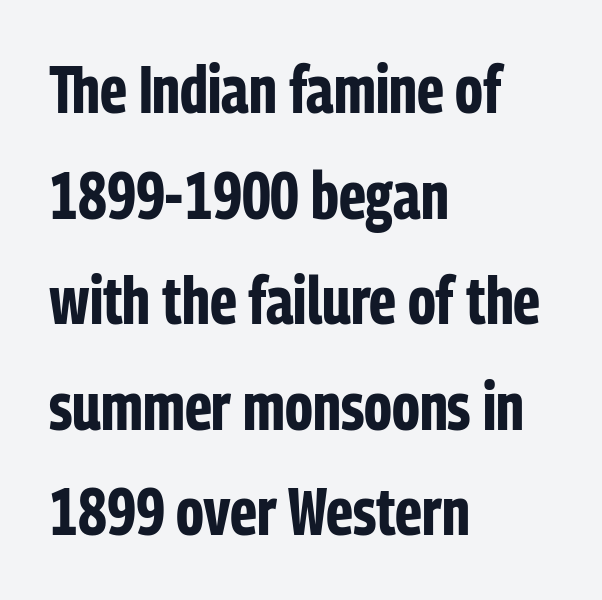
The image shows 66 px bold, condensed sans-serif type, upright; set left-aligned, normal line spacing (1.6x), normal letter spacing, not underlined; low stroke contrast and a medium x-height.
